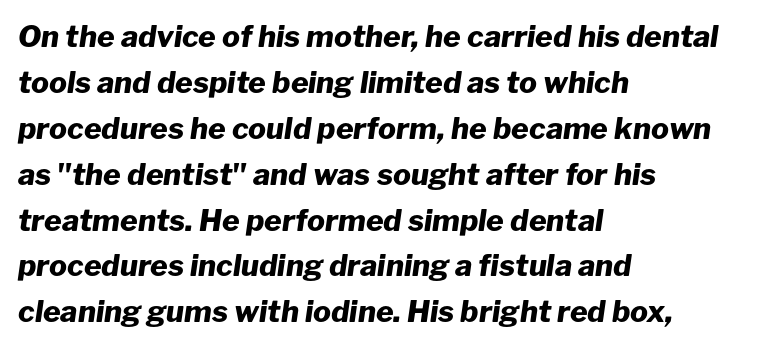
Q: Is the text bold? A: Yes.
Q: Is the text italic (slanted)? A: Yes, it leans right by about 8 degrees.
Q: Is the text underlined? A: No.
Q: How is the paragraph aligned? A: Left-aligned.
Q: Is the spacing between letters normal or unusually wide? A: Normal.
Q: Is the spacing between lines tight, normal or loose? A: Normal.
Q: Width (condensed, normal, or wide)? A: Normal.
Q: Stroke contrast? A: Low.
Q: x-height? A: Medium.
Q: Monospaced? A: No.
